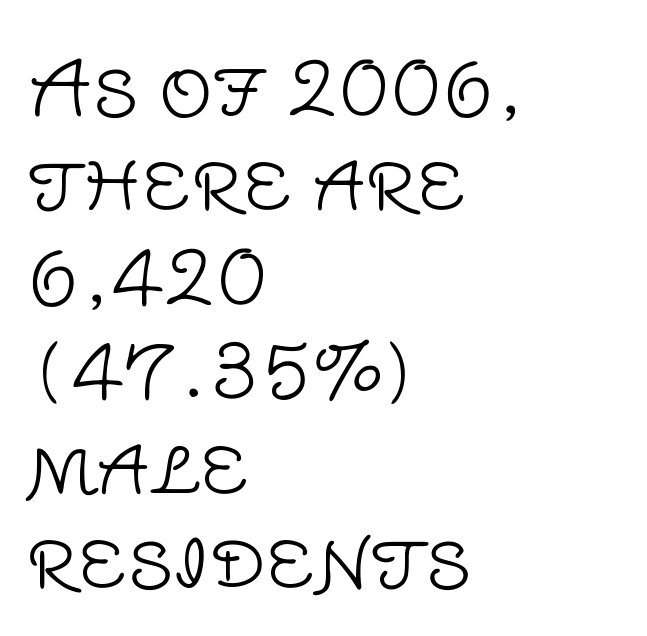
This sample uses plain, unmodified letter spacing. Does the leading feel generous? No, just average. Short and long lines alike share a common starting point at left. The rendering shows plain stroke endings on the letterforms — a sans-serif design. Rule under the text: the space is simply empty.
